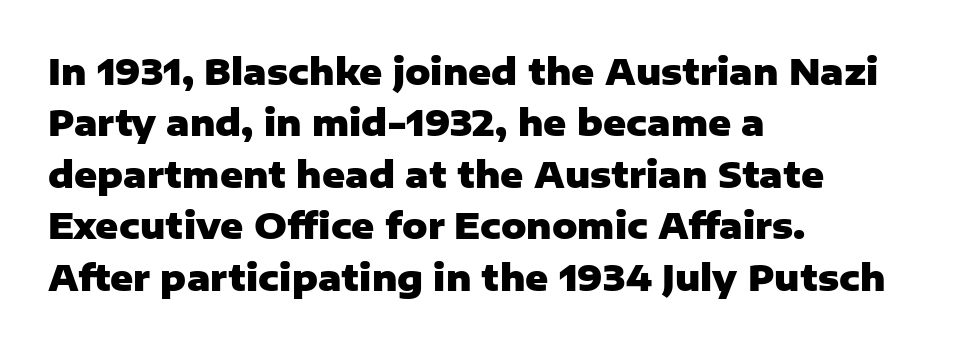
Q: Is the text bold? A: Yes.
Q: Is the text italic (slanted)? A: No, it is upright.
Q: Is the typeface a serif or a sans-serif typeface? A: Sans-serif.
Q: Is the text underlined? A: No.
Q: How is the paragraph aligned? A: Left-aligned.
Q: Is the spacing between letters normal or unusually wide? A: Normal.
Q: Is the spacing between lines tight, normal or loose? A: Normal.
Q: Width (condensed, normal, or wide)? A: Normal.
Q: Stroke contrast? A: Low.
Q: x-height? A: Medium.
Q: Monospaced? A: No.
